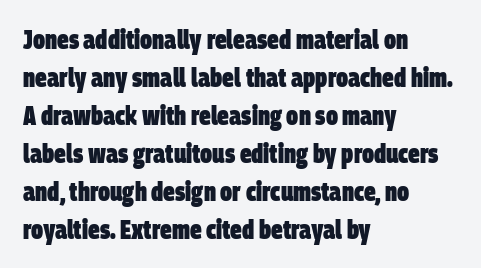
Q: Is the text bold? A: Yes.
Q: Is the text underlined? A: No.
Q: How is the paragraph aligned? A: Left-aligned.
Q: Is the spacing between letters normal or unusually wide? A: Normal.
Q: Is the spacing between lines tight, normal or loose? A: Normal.
